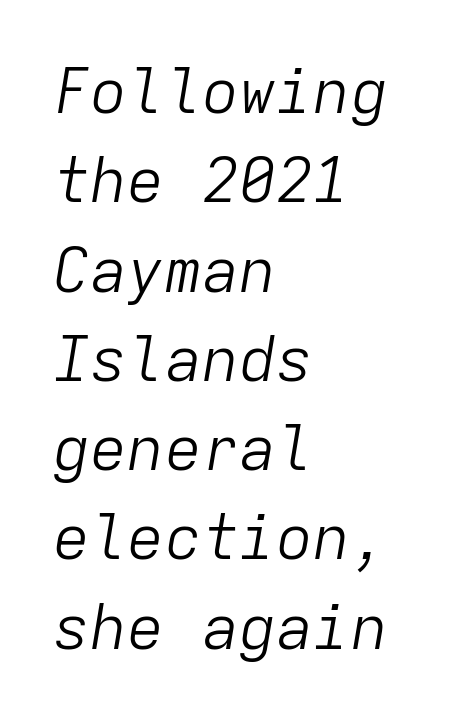
{"italic": "yes", "lean": "right", "slant_degrees": 9, "bold": "no", "weight": "light", "width": "normal", "stroke_contrast": "low", "x_height": "medium", "monospaced": "yes", "underline": "no", "align": "left", "line_spacing": "normal", "line_spacing_ratio": 1.44, "letter_spacing": "normal", "letter_spacing_em": 0.0, "glyph_px": 62}
